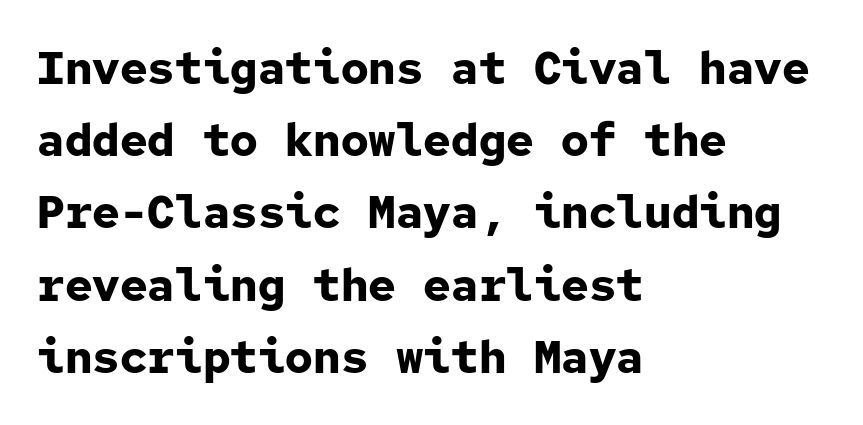
Heavy, bold letterforms. If you drew a line through each stem, it would be perfectly vertical. The baseline area is clear. Each word holds together tightly as a unit, with standard inter-letter gaps. Here the designer chose a console-style face with uniform glyph widths.
